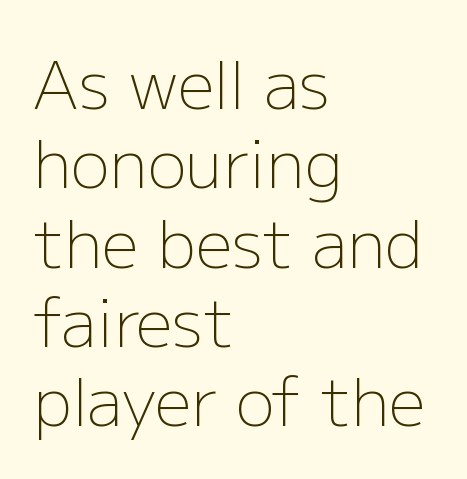
The image shows 65 px light sans-serif type, upright; set left-aligned, line spacing 1.22x, normal letter spacing, not underlined; low stroke contrast and a medium x-height.
